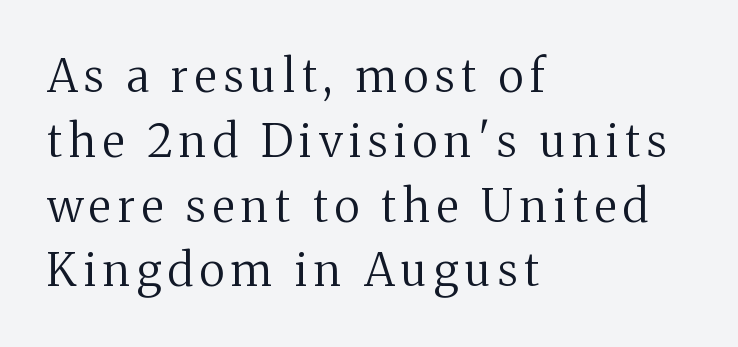
You could not count columns in this text — the font is proportionally spaced. Stems and bowls with no extra thickness — not bold. Bare-footed words on every line. This sample keeps an unexceptional amount of space between lines.
